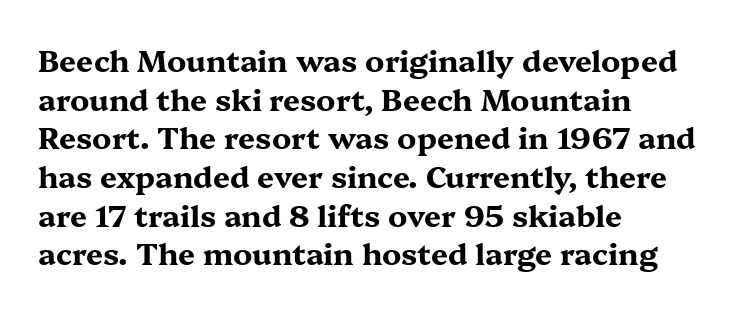
The words here are not underlined. What's the leading like? Ordinary, nothing unusual. Here the designer chose a conventional face with non-uniform glyph widths. Ascenders rise straight up at ninety degrees.
